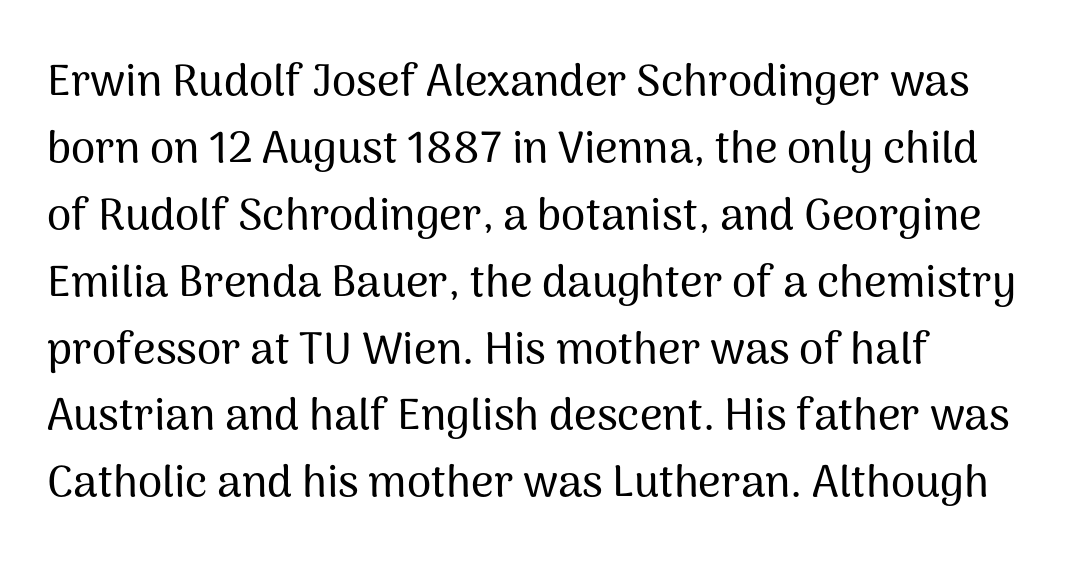
Think of a printed novel: that variable character pitch is what you see here. Are there feet on the stems? There aren't — it's a sans. Honestly, the letter spacing is just normal — you wouldn't notice it. Ordinary non-slanted type is in use.
